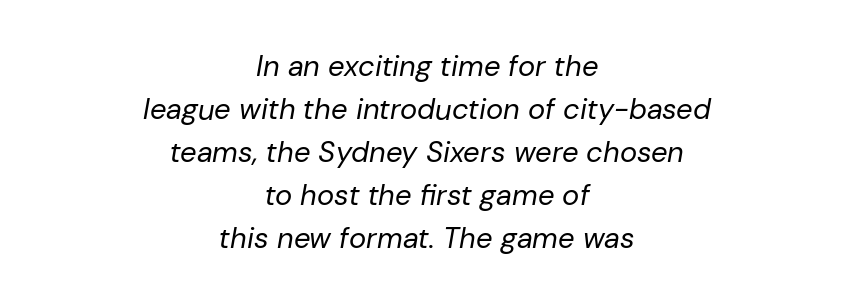
Check under the words: just untouched page. There's an unmistakable incline to the writing here. Vertical spacing — default. Think standard paragraph weight, or any step lighter than that.
